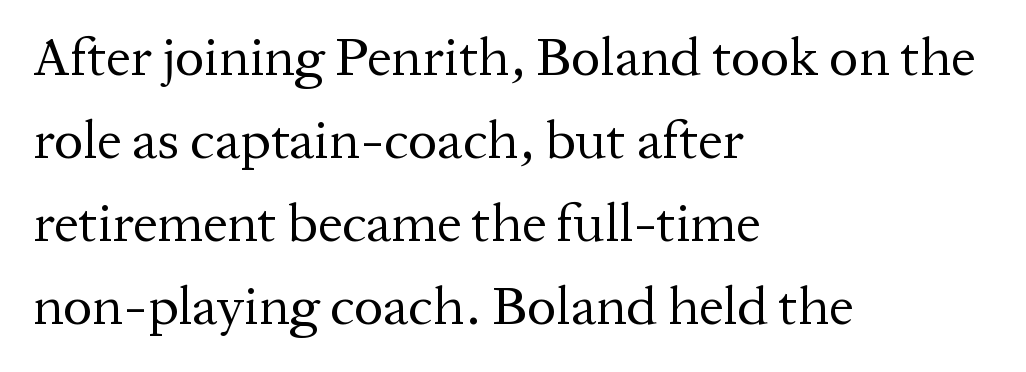
The image shows 55 px regular-weight serif type, upright; set left-aligned, normal line spacing (1.51x), normal letter spacing, not underlined; medium stroke contrast and a medium x-height.
